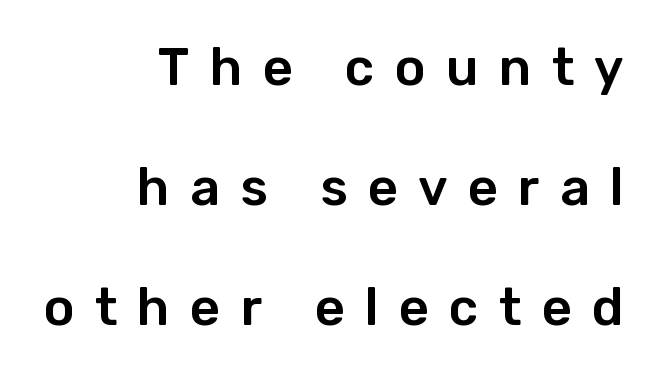
The image shows 52 px sans-serif type, upright; set right-aligned, loose line spacing (2.31x), unusually wide letter spacing (+0.39 em), not underlined; low stroke contrast and a medium x-height.
